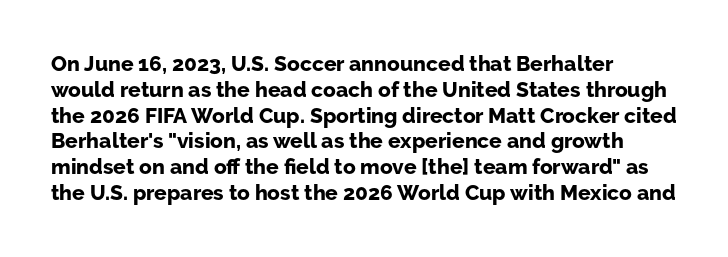
The letters stand upright; this is a roman face. Every row of glyphs begins at an identical x-position on the left. Between one letter and the next there's only the usual sliver of space. Caption: bold face, heavy strokes.
